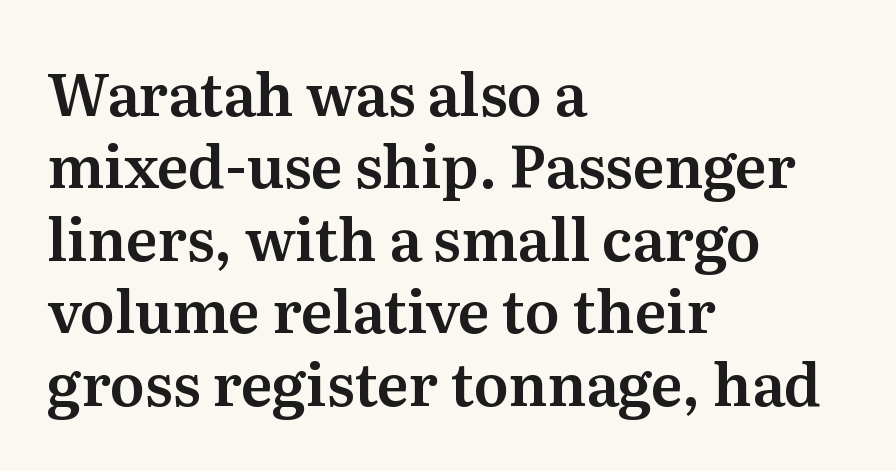
{"serif": "yes", "italic": "no", "width": "normal", "stroke_contrast": "medium", "x_height": "medium", "monospaced": "no", "underline": "no", "align": "left", "line_spacing": "normal", "line_spacing_ratio": 1.25, "letter_spacing": "normal", "letter_spacing_em": 0.0, "glyph_px": 58}
